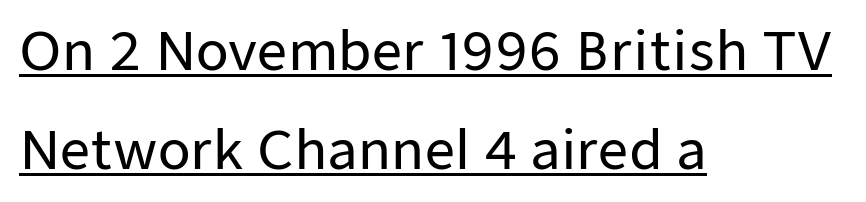
{"serif": "no", "italic": "no", "width": "normal", "stroke_contrast": "low", "x_height": "medium", "monospaced": "no", "underline": "yes", "align": "left", "line_spacing_ratio": 1.87, "letter_spacing": "normal", "letter_spacing_em": 0.0, "glyph_px": 53}
